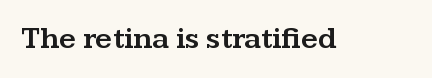
Q: Is the text italic (slanted)? A: No, it is upright.
Q: Is the typeface a serif or a sans-serif typeface? A: Serif.
Q: Is the text underlined? A: No.
Q: Is the spacing between letters normal or unusually wide? A: Normal.
Q: Width (condensed, normal, or wide)? A: Wide.
Q: Stroke contrast? A: Medium.
Q: x-height? A: Medium.
Q: Monospaced? A: No.
